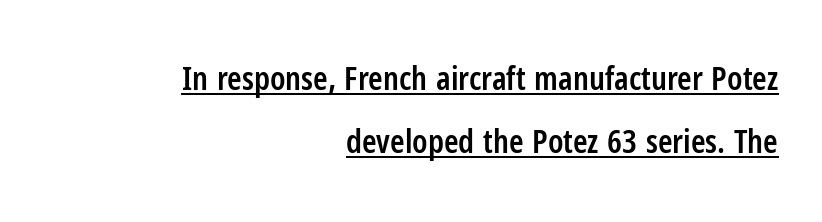
Glyph-to-glyph distance matches everyday printed text. Stems and bowls a touch heavier than normal — semibold. Note the varied advance widths — an 'i' is clearly narrower than an 'm'. Posture: upright roman. This rendering employs a face without finishing strokes, i.e., a sans-serif.
